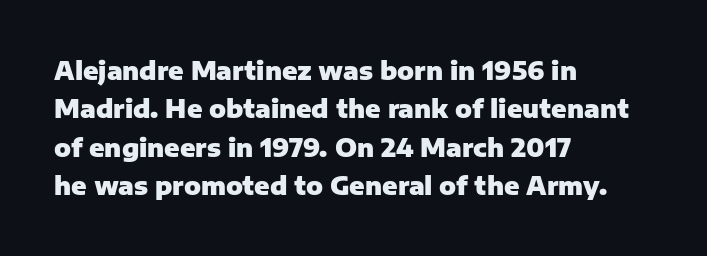
{"italic": "no", "bold": "yes", "underline": "no", "align": "left", "line_spacing": "normal", "line_spacing_ratio": 1.54, "letter_spacing": "normal", "letter_spacing_em": 0.0, "glyph_px": 25}
